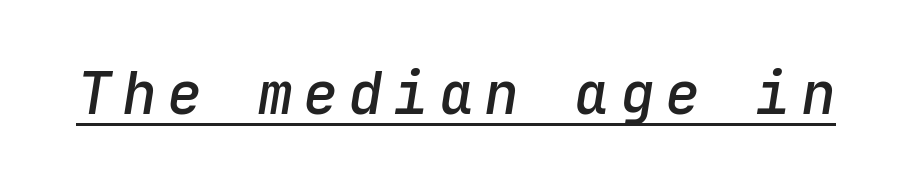
{"italic": "yes", "lean": "right", "slant_degrees": 9, "bold": "semi", "weight": "semibold", "width": "normal", "stroke_contrast": "low", "x_height": "medium", "monospaced": "yes", "underline": "yes", "glyph_px": 58}
